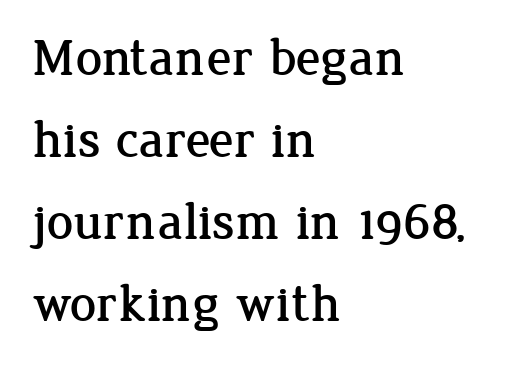
The image shows 52 px serif type, upright; set left-aligned, normal line spacing (1.58x), normal letter spacing, not underlined; low stroke contrast and a medium x-height.
